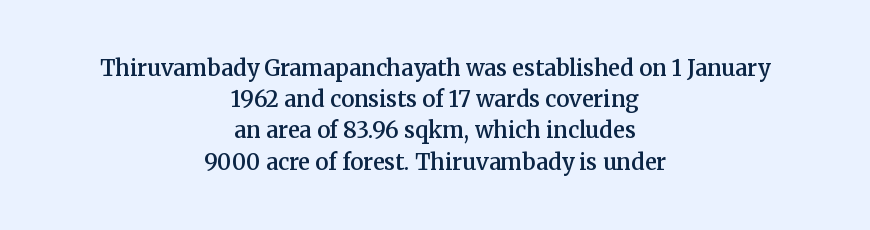
{"italic": "no", "bold": "semi", "underline": "no", "align": "center", "line_spacing": "normal", "line_spacing_ratio": 1.42, "letter_spacing": "normal", "letter_spacing_em": 0.0, "glyph_px": 22}
